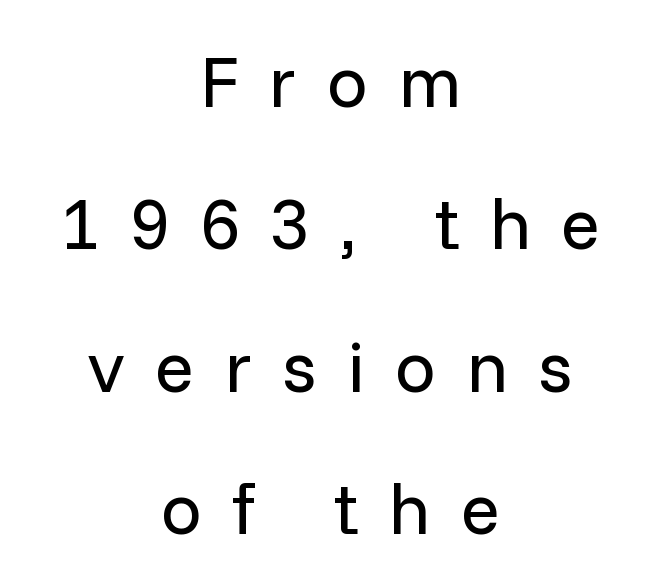
Q: Is the text bold? A: No.
Q: Is the text italic (slanted)? A: No, it is upright.
Q: Is the typeface a serif or a sans-serif typeface? A: Sans-serif.
Q: Is the text underlined? A: No.
Q: How is the paragraph aligned? A: Centered.
Q: Is the spacing between letters normal or unusually wide? A: Unusually wide.
Q: Is the spacing between lines tight, normal or loose? A: Loose.
Q: Width (condensed, normal, or wide)? A: Normal.
Q: Stroke contrast? A: Low.
Q: x-height? A: Medium.
Q: Monospaced? A: No.
